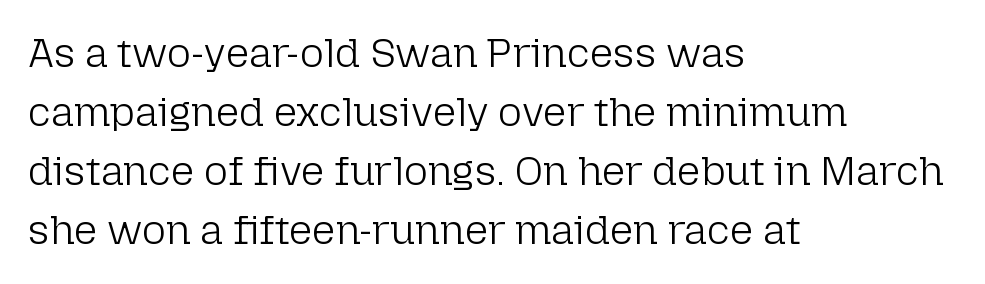
Q: Is the text bold? A: No.
Q: Is the text italic (slanted)? A: No, it is upright.
Q: Is the typeface a serif or a sans-serif typeface? A: Sans-serif.
Q: Is the text underlined? A: No.
Q: How is the paragraph aligned? A: Left-aligned.
Q: Is the spacing between letters normal or unusually wide? A: Normal.
Q: Is the spacing between lines tight, normal or loose? A: Normal.
Q: Width (condensed, normal, or wide)? A: Normal.
Q: Stroke contrast? A: Low.
Q: x-height? A: Medium.
Q: Monospaced? A: No.
